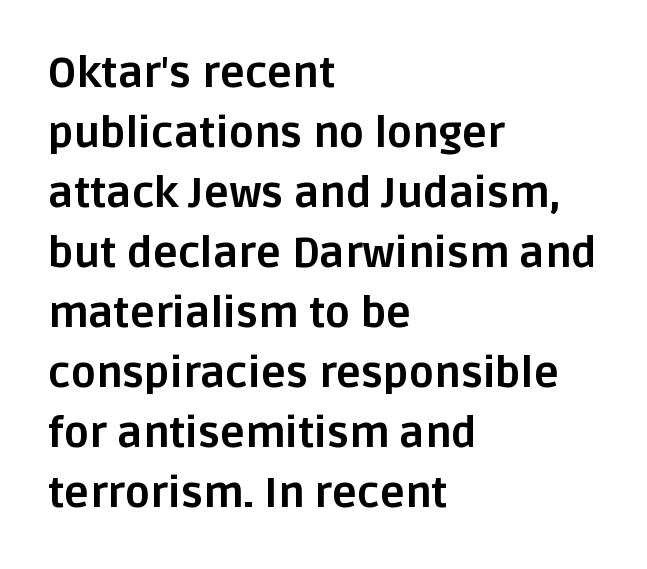
The image shows 42 px bold sans-serif type, upright; set left-aligned, normal line spacing (1.43x), normal letter spacing, not underlined; low stroke contrast and a large x-height.
